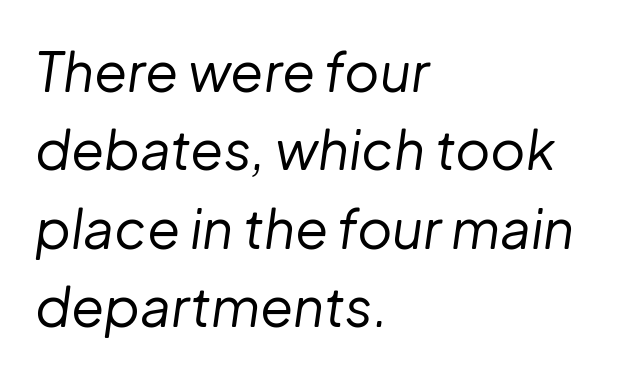
Bare-footed words on every line. Each word holds together tightly as a unit, with standard inter-letter gaps. No letter is thick-stroked: the sample isn't bold. If you drew a line through each stem, it would be angled.
